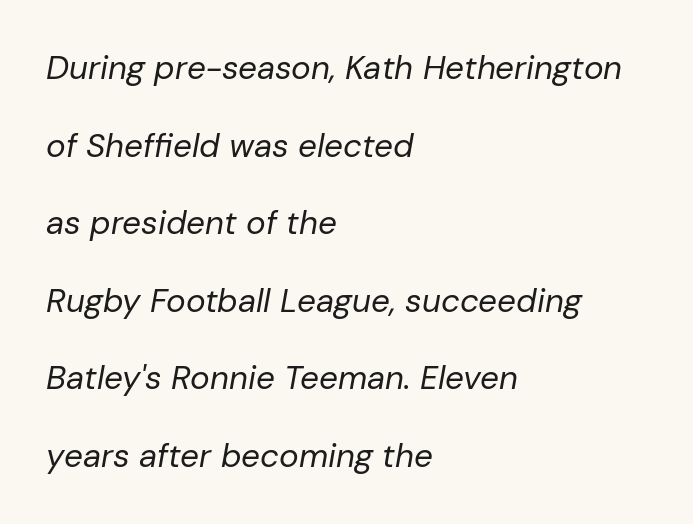
The image shows 33 px regular-weight type, italic (leaning right); set left-aligned, loose line spacing (2.35x), normal letter spacing, not underlined; low stroke contrast and a medium x-height.
